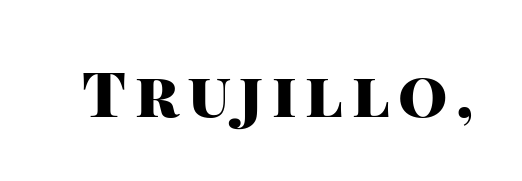
{"serif": "no", "italic": "no", "bold": "yes", "weight": "heavy", "width": "normal", "stroke_contrast": "high", "x_height": "large", "monospaced": "no", "underline": "no", "glyph_px": 63}
